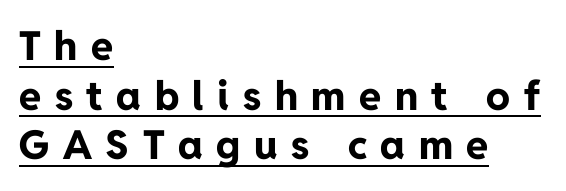
The image shows 40 px bold sans-serif type, upright; set left-aligned, line spacing 1.24x, unusually wide letter spacing (+0.34 em), underlined; low stroke contrast and a medium x-height.
